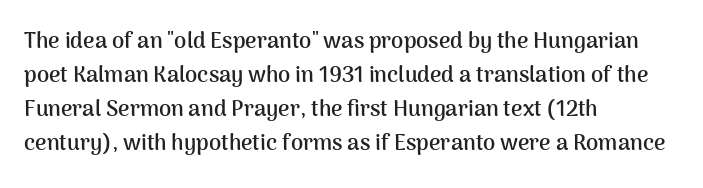
Underline: absent. Default kerning and tracking; the words read as compact shapes. Successive baselines arrive at the customary interval. You can tell it's not italic because the verticals are truly vertical. One-word summary of the alignment: left. These lines carry a lot of weight — the face is fully bold.
